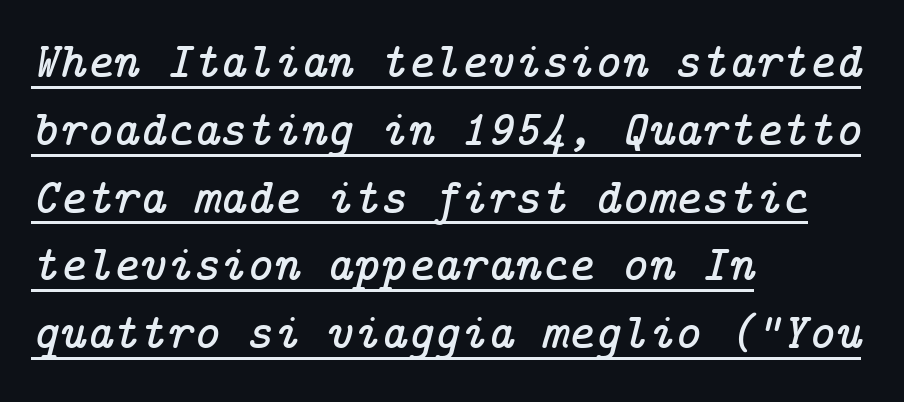
Is the block centered? No — it sits flush against the left margin. Each new line begins a customary step beneath the previous one. The passage shown has conventional tracking throughout. Examine the stroke ends and you'll spot serifs. Looking at the ascenders, they clearly lean. Like a heading marked for emphasis, these lines bear an underscore.
